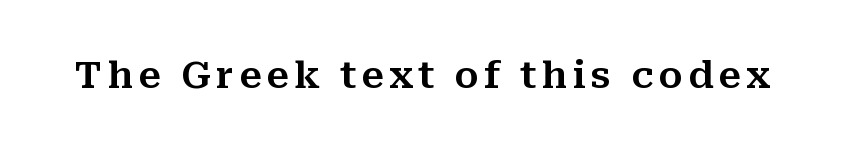
Q: Is the text italic (slanted)? A: No, it is upright.
Q: Is the typeface a serif or a sans-serif typeface? A: Serif.
Q: Is the text underlined? A: No.
Q: Width (condensed, normal, or wide)? A: Normal.
Q: Stroke contrast? A: Medium.
Q: x-height? A: Medium.
Q: Monospaced? A: No.
